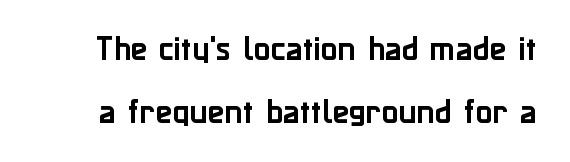
The image shows 28 px sans-serif type, upright; set loose line spacing (2.25x), normal letter spacing, not underlined; low stroke contrast and a medium x-height.
